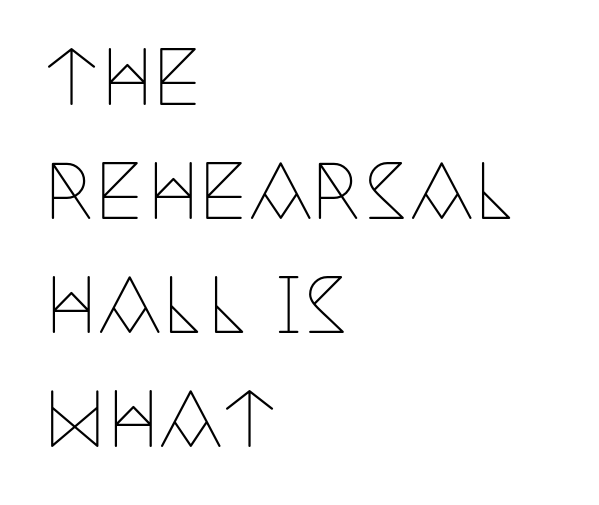
The image shows 74 px thin, condensed serif type, upright; set left-aligned, normal line spacing (1.54x), normal letter spacing, not underlined; low stroke contrast and a large x-height.
